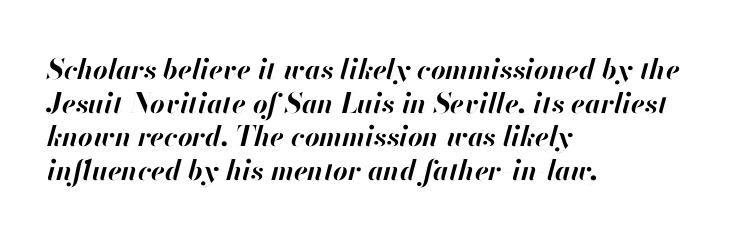
The image shows 28 px bold type, italic (leaning right); set left-aligned, line spacing 1.2x, normal letter spacing, not underlined; high stroke contrast and a small x-height.
